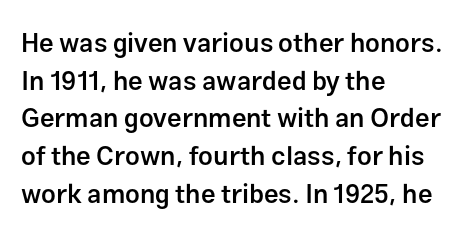
The image shows 26 px text type, upright; set left-aligned, normal line spacing (1.45x), normal letter spacing, not underlined.
